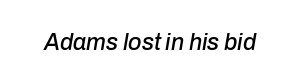
{"italic": "yes", "lean": "right", "slant_degrees": 10, "underline": "no", "letter_spacing": "normal", "letter_spacing_em": 0.0, "glyph_px": 23}
